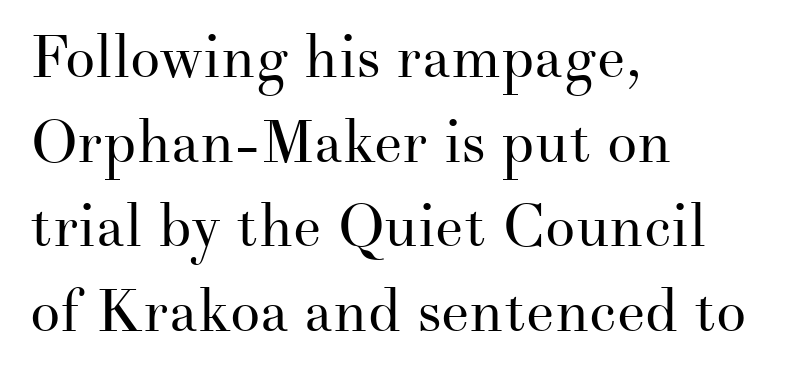
Italic? Not at all — the glyphs are vertical. Is this a heavy cut? Hardly; it is regular or lighter. Notice how descenders clear the ascenders below comfortably — that's standard leading. The paragraph shown leans on its left margin.
